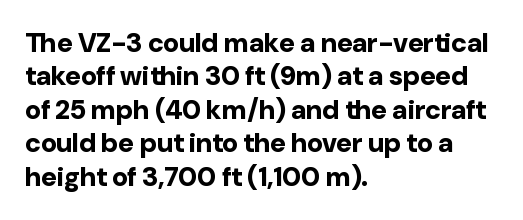
There is no visible air inserted between adjacent glyphs. Compared with a centered layout, this one pins lines to the left instead. The strokes are fattened all the way to bold. A typesetter would mark this as roman, not italic. The words here are not underlined.
